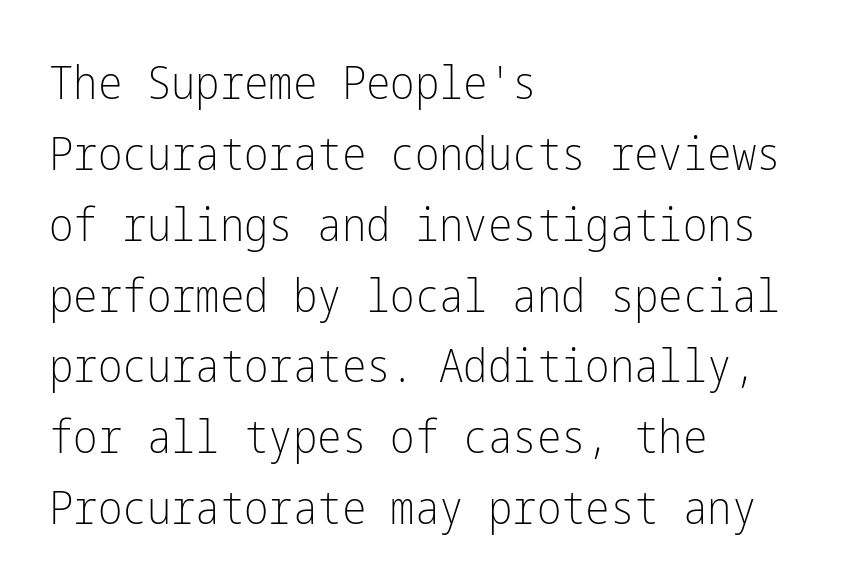
The glyphs are unaccompanied by any horizontal stroke below them. The ragged edge is on the right, which tells us the setting is flush left. A normal amount of white space separates one row of letters from the next. The passage shown is not bold in any degree. Type style note: lacks serifs.
